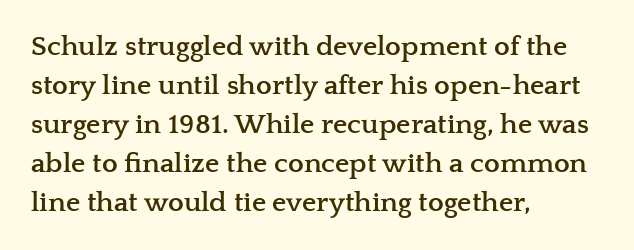
Q: Is the text bold? A: Yes.
Q: Is the text italic (slanted)? A: No, it is upright.
Q: Is the typeface a serif or a sans-serif typeface? A: Serif.
Q: Is the text underlined? A: No.
Q: How is the paragraph aligned? A: Left-aligned.
Q: Is the spacing between letters normal or unusually wide? A: Normal.
Q: Is the spacing between lines tight, normal or loose? A: Normal.
Q: Width (condensed, normal, or wide)? A: Wide.
Q: Stroke contrast? A: Low.
Q: x-height? A: Medium.
Q: Monospaced? A: No.
